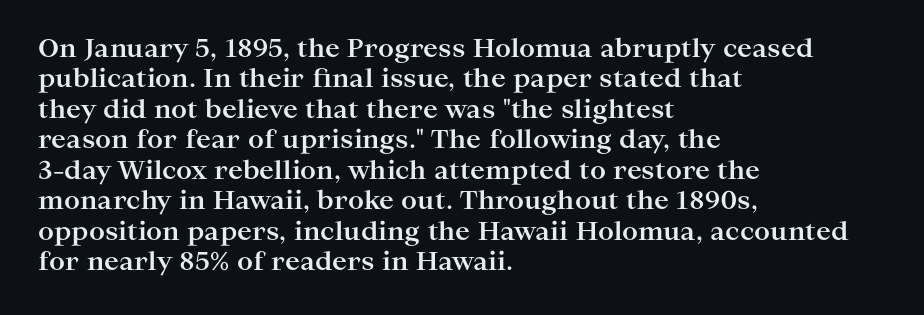
Each line starts at the same left margin while the right side varies. Words appear dense and cohesive because spacing is normal. What weight is shown? A full bold with thick strokes. Nope, not italic — everything's standing straight.
